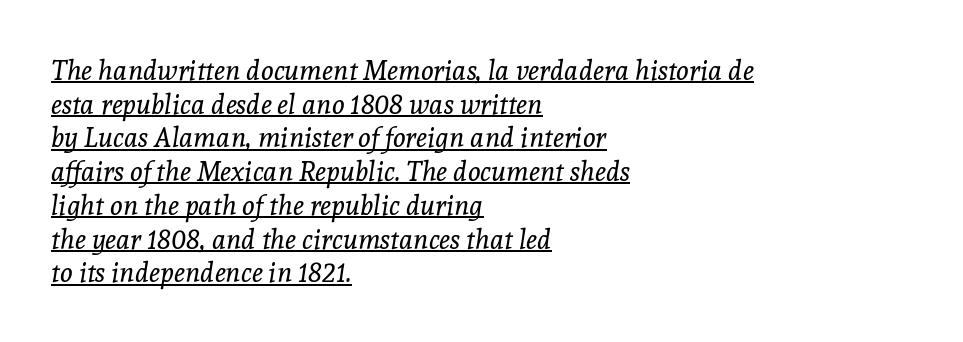
The image shows 27 px text type, italic (leaning right); set left-aligned, normal line spacing (1.25x), normal letter spacing, underlined.
